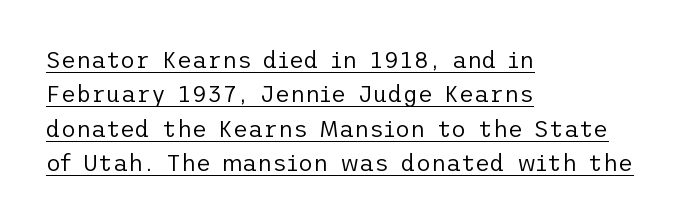
{"italic": "no", "bold": "no", "underline": "yes", "align": "left", "line_spacing": "normal", "line_spacing_ratio": 1.5, "letter_spacing": "normal", "letter_spacing_em": 0.0, "glyph_px": 23}
